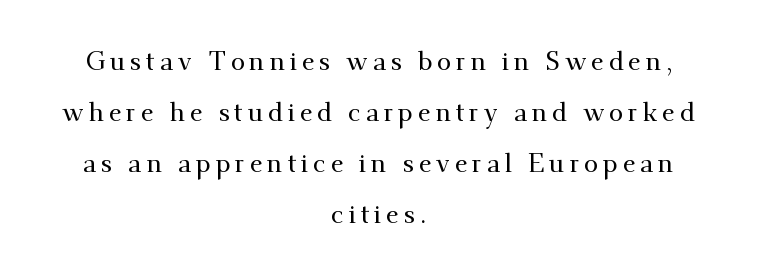
Quick note: interline space is abundant. The lettering stays uniformly vertical, giving the passage a roman look. The baseline area is clear. Notice how the passage keeps no hard edge, just a central spine.
